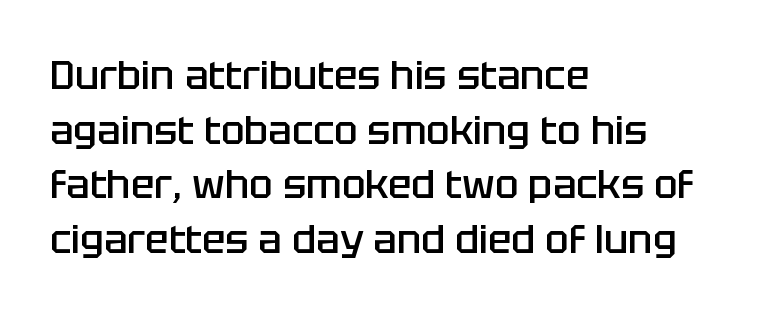
{"serif": "no", "italic": "no", "bold": "semi", "weight": "semibold", "width": "normal", "stroke_contrast": "low", "x_height": "large", "monospaced": "no", "underline": "no", "align": "left", "line_spacing": "normal", "line_spacing_ratio": 1.4, "letter_spacing": "normal", "letter_spacing_em": 0.0, "glyph_px": 39}
